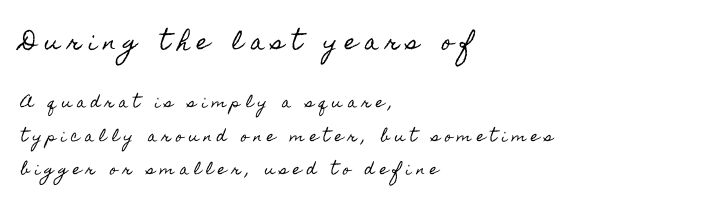
{"underline": "no", "align": "left", "line_spacing": "loose", "line_spacing_ratio": 2.4, "letter_spacing": "wide", "letter_spacing_em": 0.36, "larger_block": "first", "size_ratio": 1.5, "glyph_px": 21}
